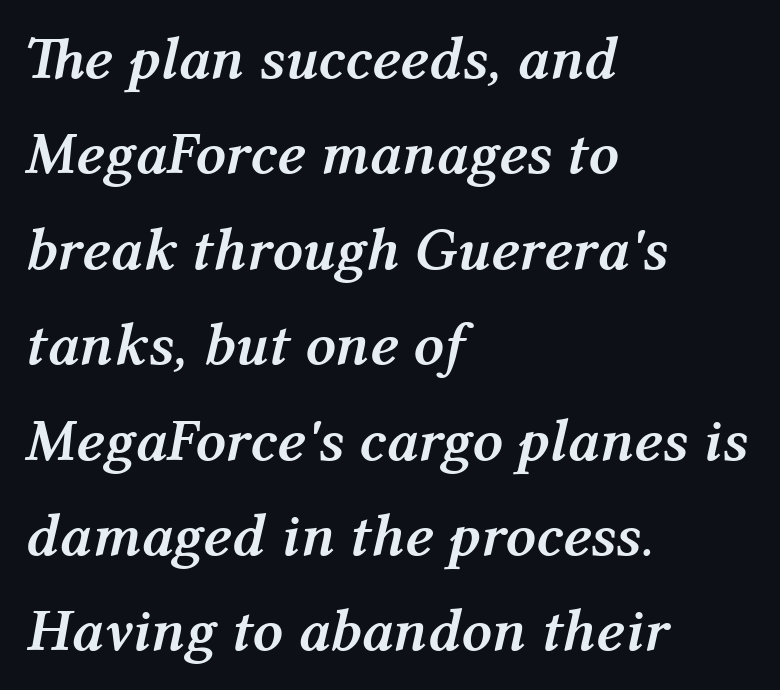
{"italic": "yes", "lean": "right", "slant_degrees": 12, "bold": "yes", "weight": "semibold", "width": "normal", "stroke_contrast": "medium", "x_height": "medium", "monospaced": "no", "underline": "no", "align": "left", "line_spacing": "normal", "line_spacing_ratio": 1.59, "letter_spacing": "normal", "letter_spacing_em": 0.0, "glyph_px": 60}
